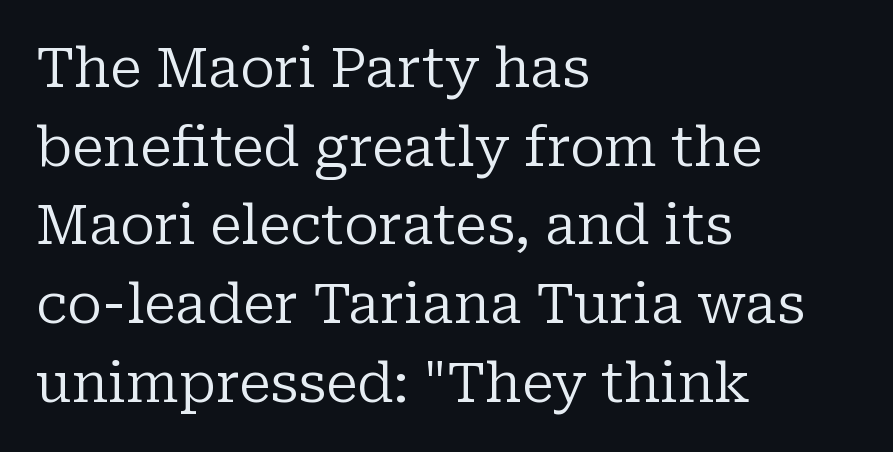
{"serif": "yes", "italic": "no", "bold": "no", "weight": "regular", "width": "normal", "stroke_contrast": "low", "x_height": "medium", "monospaced": "no", "underline": "no", "align": "left", "line_spacing": "normal", "line_spacing_ratio": 1.43, "letter_spacing": "normal", "letter_spacing_em": 0.0, "glyph_px": 55}
